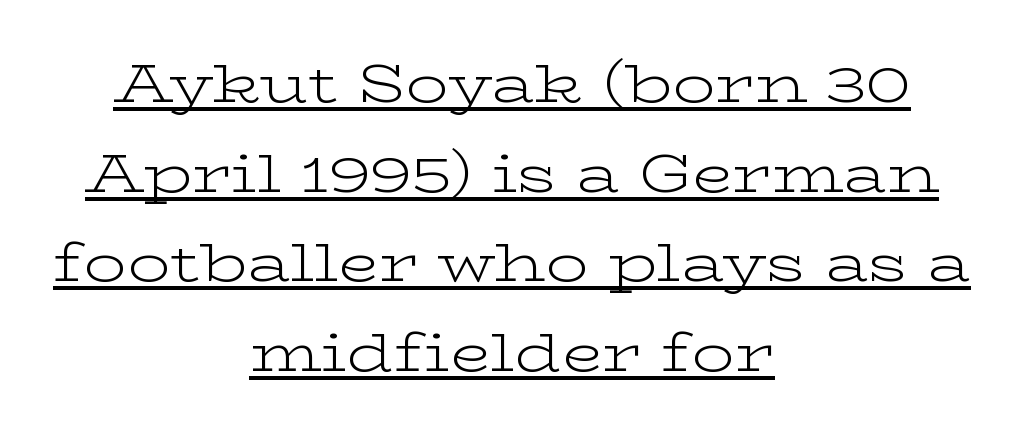
Is this a fixed-width face? No — the glyphs have proportional, varying widths. Check where the strokes stop: tiny serifs finish them off. Quick note: underline on. The lines are quadded center. The lettering holds an erect, upright posture throughout. Tracking value appears to be zero — textbook default spacing.
